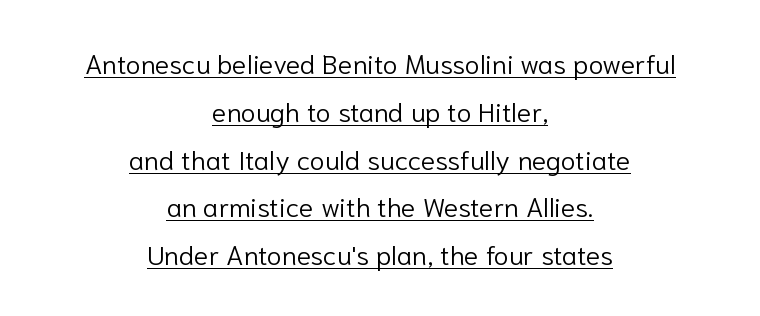
The image shows 27 px text type, upright; set centered, line spacing 1.77x, normal letter spacing, underlined.
